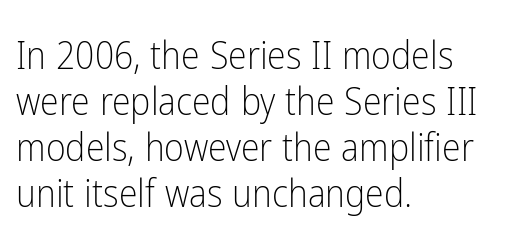
Q: Is the text bold? A: No.
Q: Is the text italic (slanted)? A: No, it is upright.
Q: Is the typeface a serif or a sans-serif typeface? A: Sans-serif.
Q: Is the text underlined? A: No.
Q: How is the paragraph aligned? A: Left-aligned.
Q: Is the spacing between letters normal or unusually wide? A: Normal.
Q: Width (condensed, normal, or wide)? A: Condensed.
Q: Stroke contrast? A: Low.
Q: x-height? A: Medium.
Q: Monospaced? A: No.
